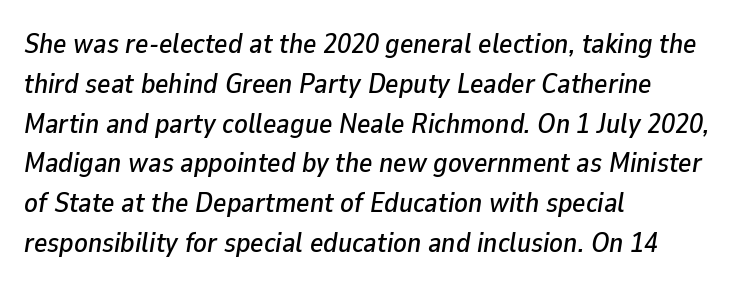
{"italic": "yes", "lean": "right", "slant_degrees": 9, "width": "normal", "stroke_contrast": "low", "x_height": "medium", "monospaced": "no", "underline": "no", "align": "left", "line_spacing": "normal", "line_spacing_ratio": 1.42, "letter_spacing": "normal", "letter_spacing_em": 0.0, "glyph_px": 28}
